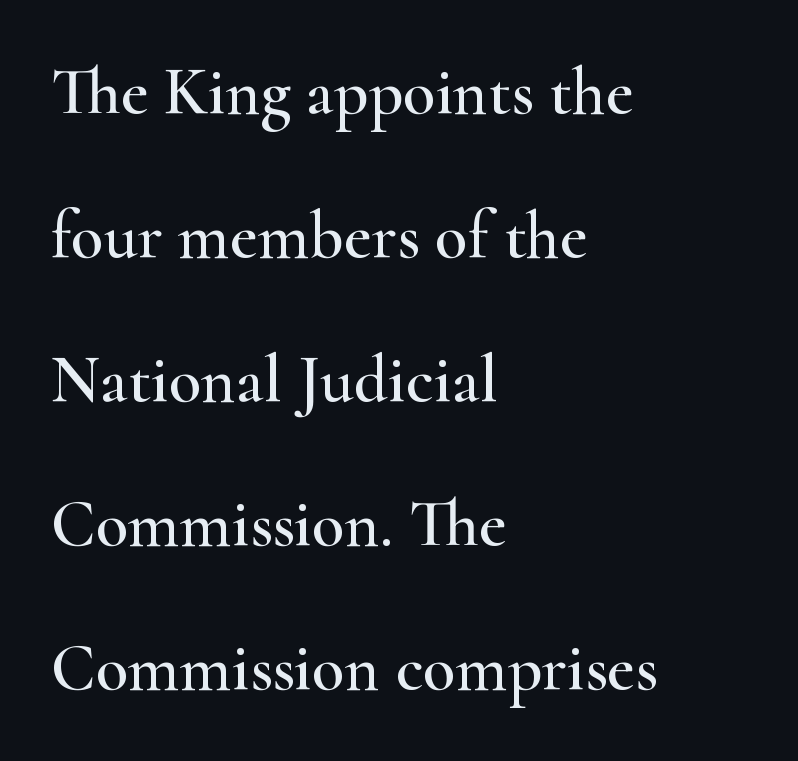
The image shows 67 px wide serif type, upright; set left-aligned, loose line spacing (2.15x), normal letter spacing, not underlined; high stroke contrast and a small x-height.
